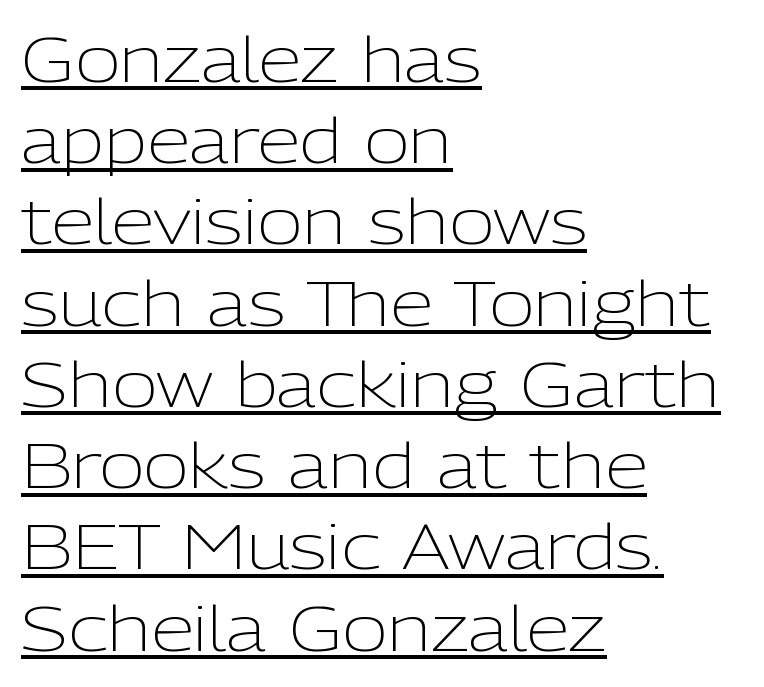
The image shows 62 px light sans-serif type, upright; set left-aligned, normal line spacing (1.31x), normal letter spacing, underlined; low stroke contrast and a medium x-height.
